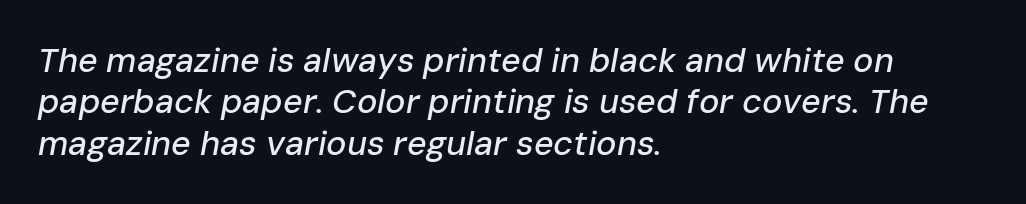
The image shows 34 px text type, italic (leaning right); set left-aligned, line spacing 1.22x, normal letter spacing, not underlined; low stroke contrast and a medium x-height.
